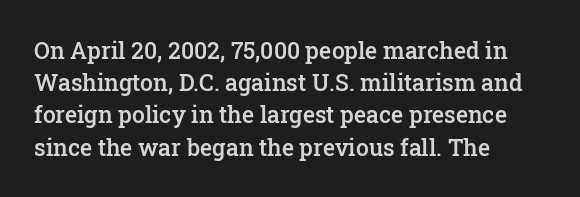
The image shows 23 px text type, upright; set left-aligned, normal line spacing (1.4x), normal letter spacing, not underlined.
